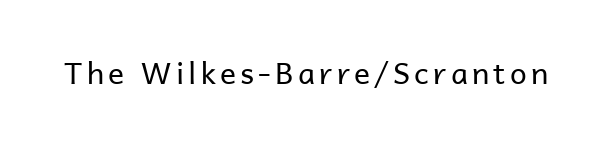
Vertical strokes here are truly vertical. Descenders hang freely into open space. The passage shown is typed in a proportional face where columns would drift. Unbolded letterforms with no extra heft. Letterform terminals end flat and unadorned throughout the passage.
